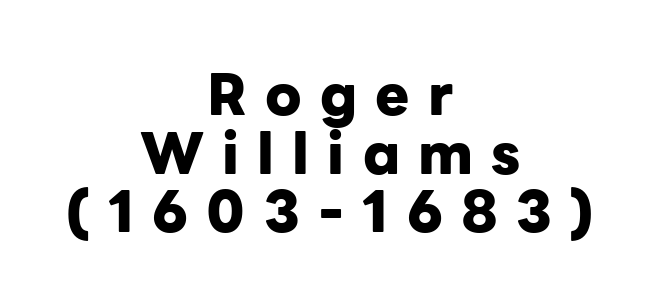
{"serif": "no", "italic": "no", "bold": "yes", "weight": "heavy", "width": "normal", "stroke_contrast": "low", "x_height": "medium", "monospaced": "no", "underline": "no", "align": "center", "line_spacing": "tight", "line_spacing_ratio": 1.03, "letter_spacing": "wide", "letter_spacing_em": 0.32, "glyph_px": 57}
